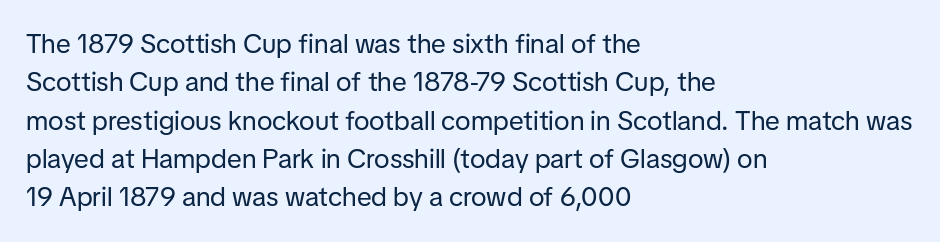
{"italic": "no", "bold": "no", "underline": "no", "align": "left", "line_spacing": "normal", "line_spacing_ratio": 1.42, "letter_spacing": "normal", "letter_spacing_em": 0.0, "glyph_px": 27}
